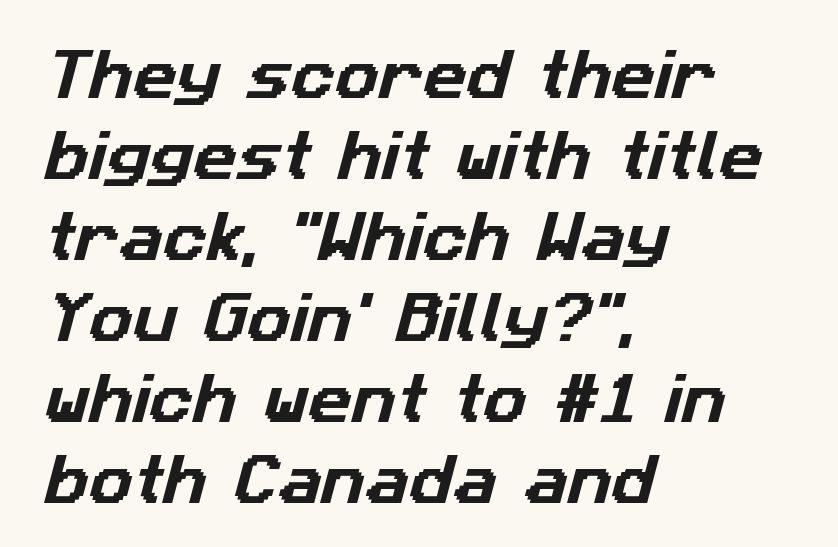
Q: Is the typeface a serif or a sans-serif typeface? A: Sans-serif.
Q: Is the text underlined? A: No.
Q: How is the paragraph aligned? A: Left-aligned.
Q: Is the spacing between letters normal or unusually wide? A: Normal.
Q: Is the spacing between lines tight, normal or loose? A: Normal.
Q: Width (condensed, normal, or wide)? A: Normal.
Q: Stroke contrast? A: Low.
Q: x-height? A: Medium.
Q: Monospaced? A: No.
